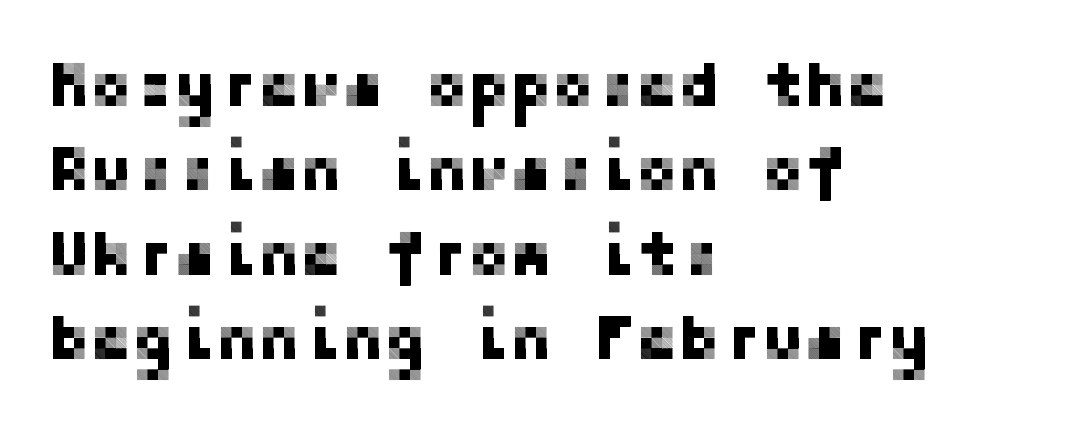
Q: Is the text italic (slanted)? A: No, it is upright.
Q: Is the typeface a serif or a sans-serif typeface? A: Sans-serif.
Q: Is the text underlined? A: No.
Q: How is the paragraph aligned? A: Left-aligned.
Q: Is the spacing between letters normal or unusually wide? A: Normal.
Q: Is the spacing between lines tight, normal or loose? A: Normal.
Q: Width (condensed, normal, or wide)? A: Normal.
Q: Stroke contrast? A: Low.
Q: x-height? A: Medium.
